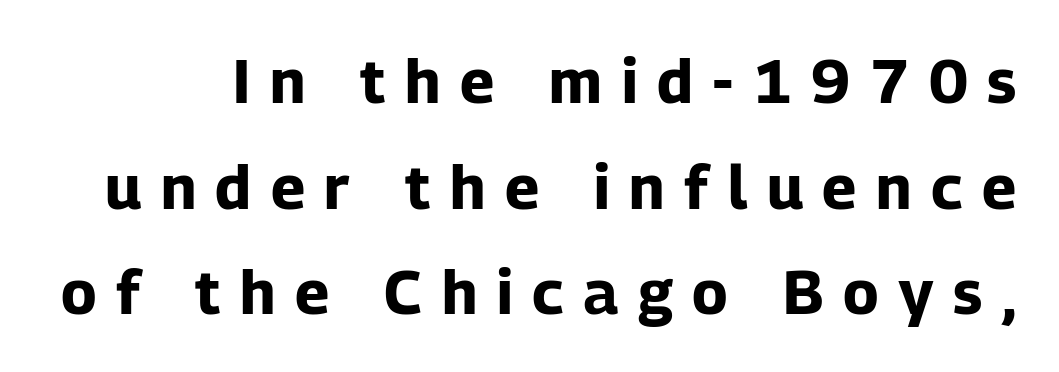
{"serif": "no", "italic": "no", "bold": "yes", "weight": "bold", "width": "normal", "stroke_contrast": "low", "x_height": "medium", "monospaced": "no", "underline": "no", "line_spacing_ratio": 1.73, "letter_spacing": "wide", "letter_spacing_em": 0.32, "glyph_px": 61}
